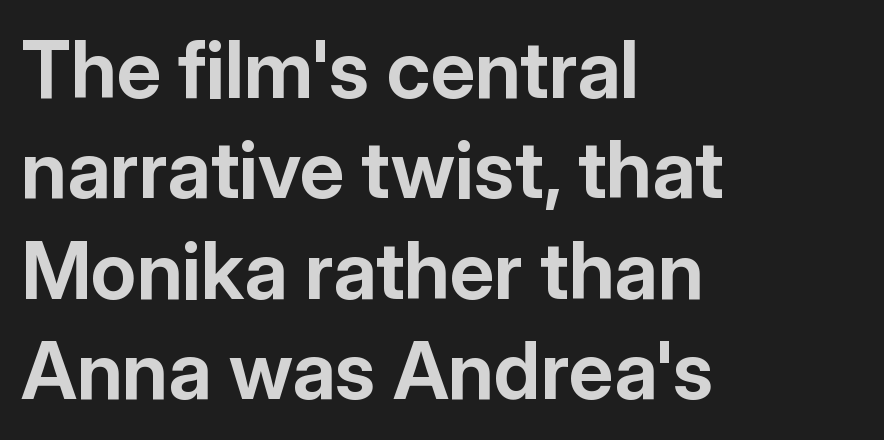
The image shows 79 px bold sans-serif type, upright; set left-aligned, normal line spacing (1.27x), normal letter spacing, not underlined; low stroke contrast and a medium x-height.
